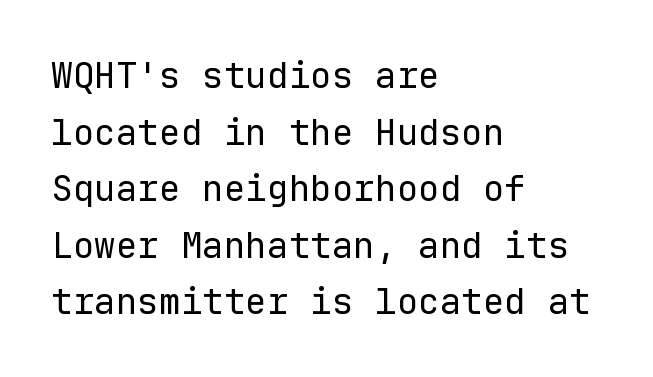
The image shows 36 px regular-weight sans-serif type, upright, monospaced; set left-aligned, normal line spacing (1.57x), normal letter spacing, not underlined; low stroke contrast and a medium x-height.
